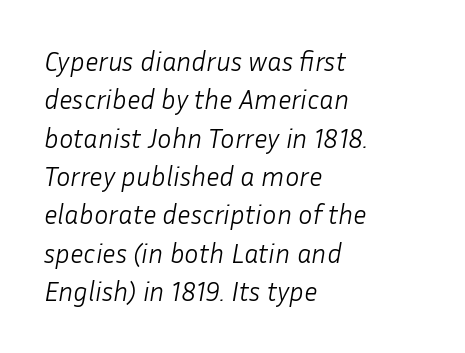
Slant detected: the letters are inclined. Vertical stems look standard width or narrower in stroke. Underlining? Definitely not there. A typesetter would call this zero additional tracking. Summary of vertical rhythm: regular, with standard interline spacing. The rendering anchors every line to the left-hand side.
